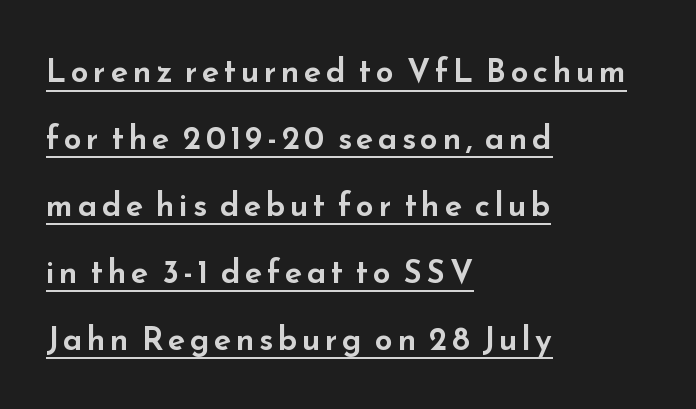
The image shows 32 px wide sans-serif type, upright; set left-aligned, loose line spacing (2.09x), underlined; low stroke contrast and a small x-height.
